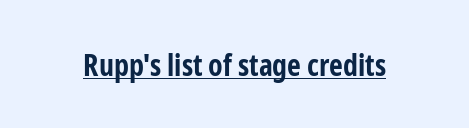
The type sits square on the baseline with zero lean. Descenders here cross a horizontal rule under the line. No extra tracking has been applied to these lines. The text was rendered using a sans face with plain stroke endings. The glyphs have the mass of a bold cut.
